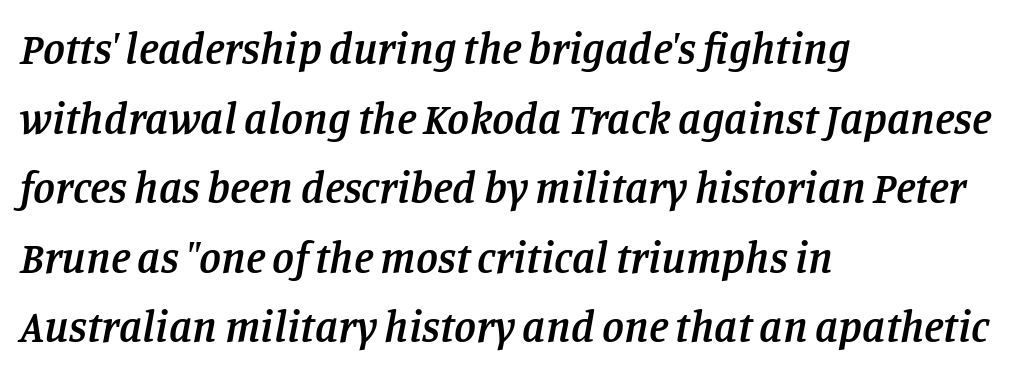
The image shows 44 px semibold serif type, italic (leaning right); set left-aligned, normal line spacing (1.58x), normal letter spacing, not underlined; low stroke contrast and a large x-height.
